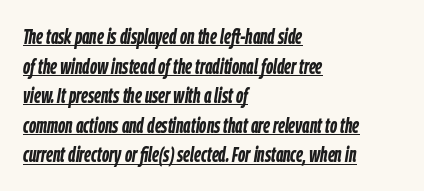
Rendered with sloped, italic letterforms. A typographer would call this underscored text. These lines sit exactly where default settings would place them. This is heavy type, rendered in bold. What stands out about the letter spacing? Nothing — it is the standard amount.
